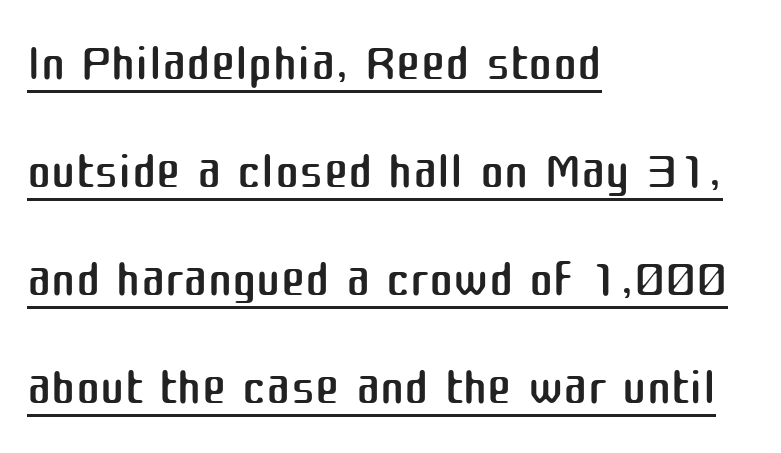
{"serif": "no", "italic": "no", "bold": "no", "weight": "regular", "width": "normal", "stroke_contrast": "medium", "x_height": "medium", "monospaced": "no", "underline": "yes", "align": "left", "line_spacing": "normal", "line_spacing_ratio": 1.48, "letter_spacing": "normal", "letter_spacing_em": 0.0, "glyph_px": 73}
